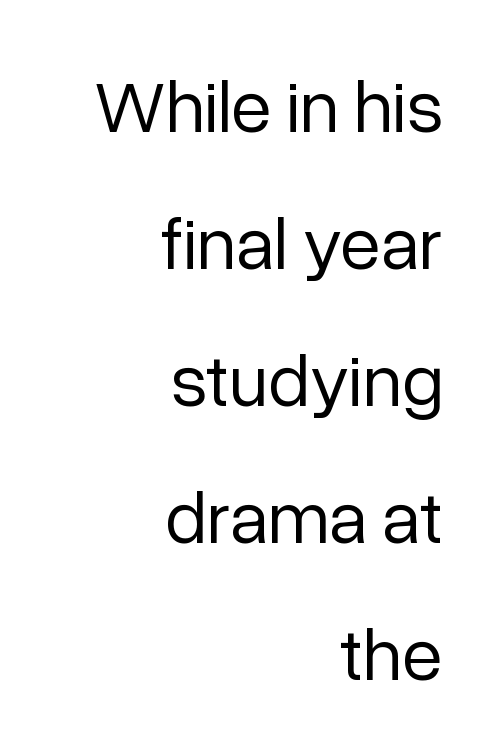
The image shows 74 px regular-weight sans-serif type, upright; set right-aligned, line spacing 1.85x, normal letter spacing, not underlined; low stroke contrast and a medium x-height.
